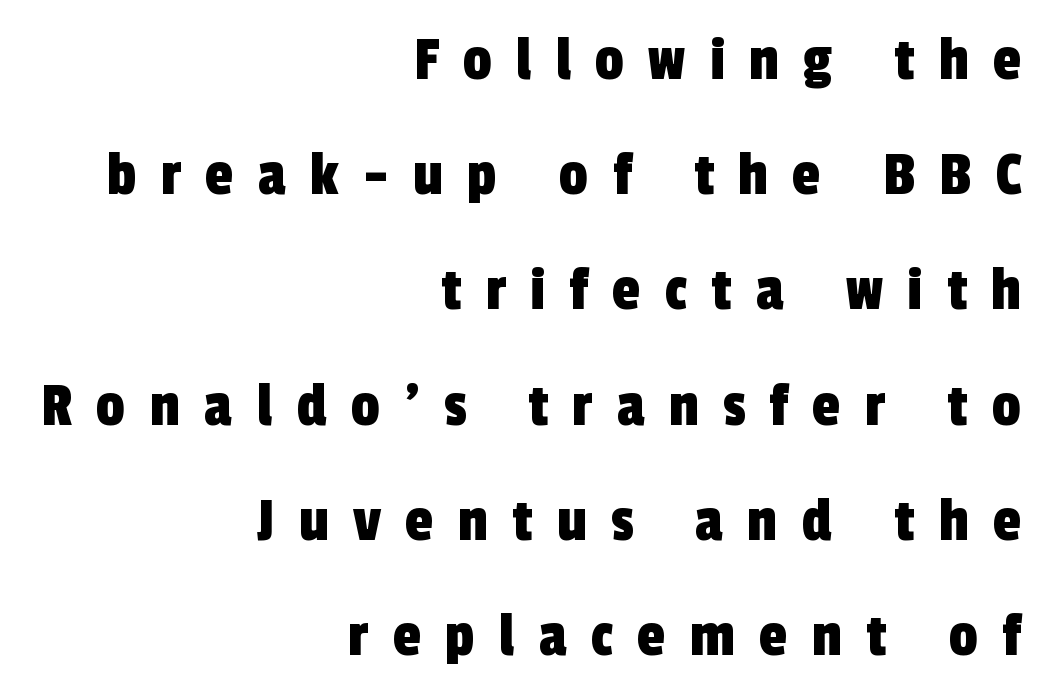
{"serif": "no", "width": "condensed", "x_height": "medium", "monospaced": "no", "underline": "no", "align": "right", "line_spacing_ratio": 1.8, "letter_spacing": "wide", "letter_spacing_em": 0.38, "glyph_px": 64}
